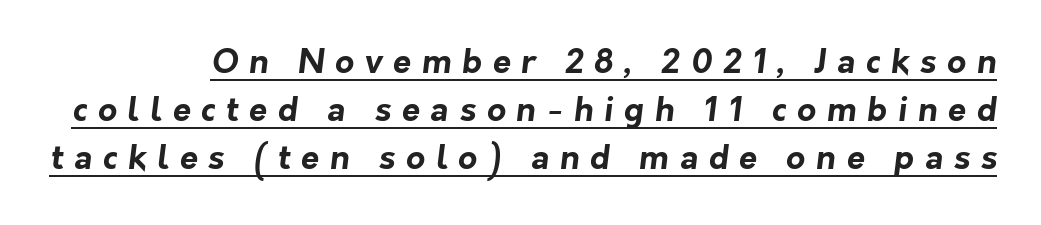
The image shows 33 px bold sans-serif type; set normal line spacing (1.45x), unusually wide letter spacing (+0.32 em), underlined; low stroke contrast and a medium x-height.
